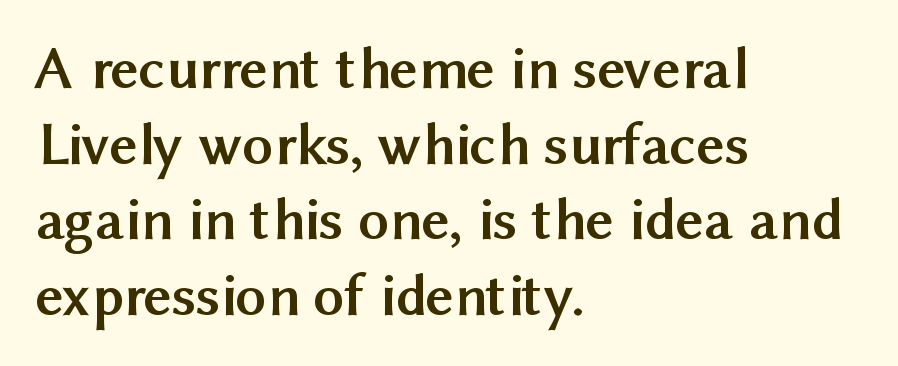
Quick note: not italic, upright. No word sits above an underline. Heavy, bold letterforms. You can tell from the bare stems that sans-serif type was used. Layout note: lines flush left.
